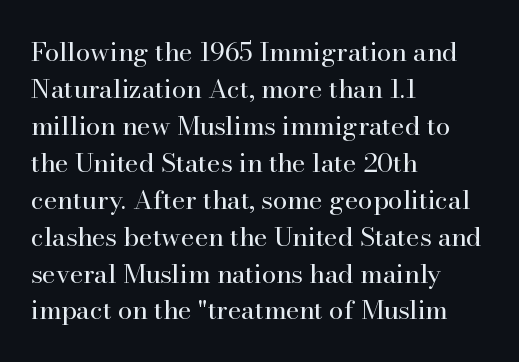
Rule under the text: the space is simply empty. The tracking reads as untouched default to a designer's eye. Compared with a typical body face, this is equally light or lighter still. A student would call this left alignment; a typographer would say flush left, rag right. The rows are spaced the way most documents space them.
